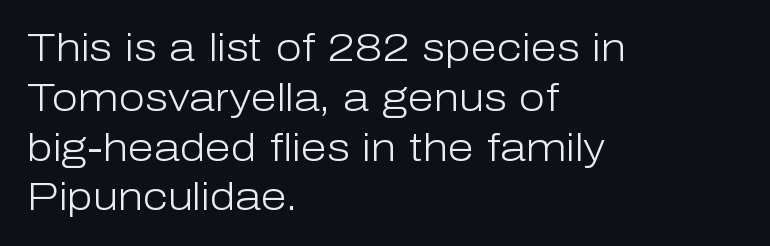
{"serif": "no", "italic": "no", "bold": "no", "weight": "light", "width": "normal", "stroke_contrast": "low", "x_height": "medium", "monospaced": "no", "underline": "no", "align": "left", "line_spacing": "normal", "line_spacing_ratio": 1.31, "letter_spacing": "normal", "letter_spacing_em": 0.0, "glyph_px": 38}
